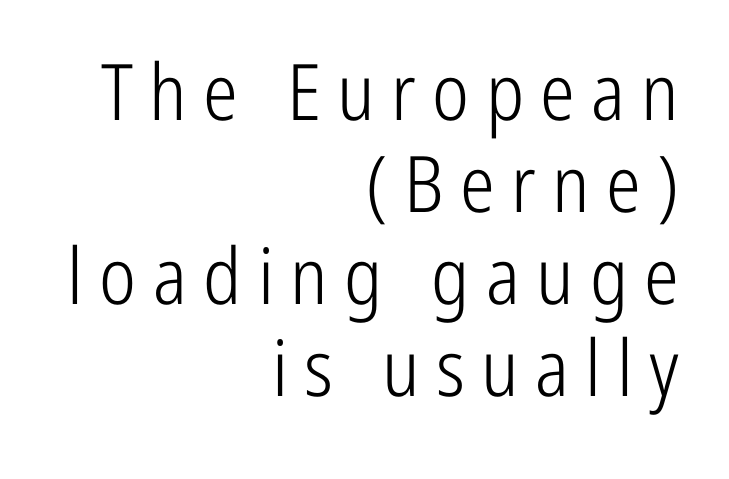
Q: Is the text bold? A: No.
Q: Is the text italic (slanted)? A: No, it is upright.
Q: Is the typeface a serif or a sans-serif typeface? A: Sans-serif.
Q: Is the text underlined? A: No.
Q: How is the paragraph aligned? A: Right-aligned.
Q: Is the spacing between letters normal or unusually wide? A: Unusually wide.
Q: Width (condensed, normal, or wide)? A: Condensed.
Q: Stroke contrast? A: Low.
Q: x-height? A: Medium.
Q: Monospaced? A: No.
